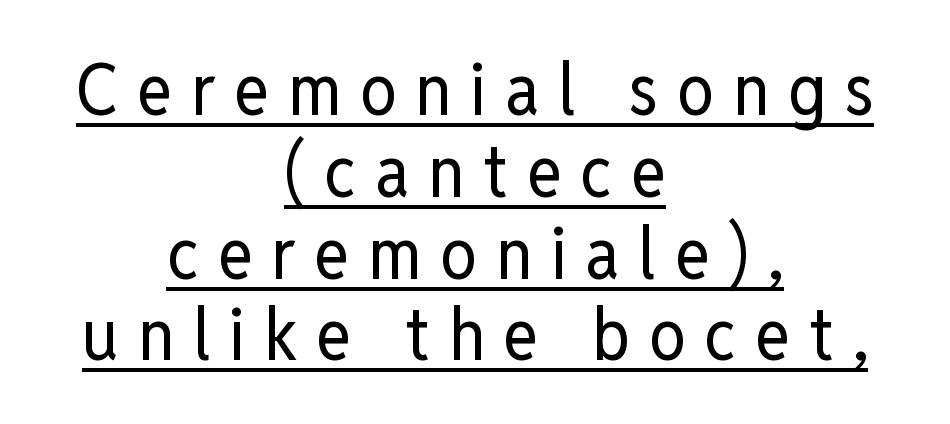
The image shows 73 px regular-weight, condensed sans-serif type, upright; set centered, tight line spacing (1.12x), unusually wide letter spacing (+0.26 em), underlined; low stroke contrast and a medium x-height.
